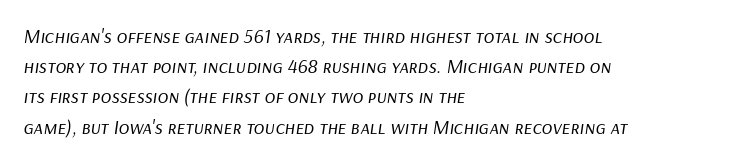
{"italic": "yes", "lean": "right", "slant_degrees": 9, "bold": "no", "underline": "no", "align": "left", "line_spacing": "normal", "line_spacing_ratio": 1.51, "letter_spacing": "normal", "letter_spacing_em": 0.0, "glyph_px": 20}
